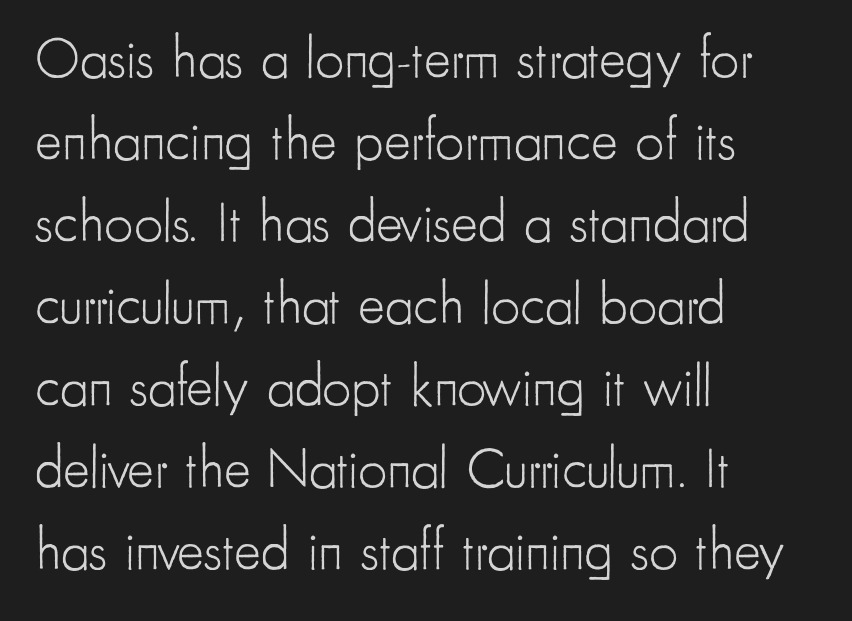
The rendering uses natural spacing where letterforms have individual widths. Does the type have serifs? No, each stem ends abruptly. A typesetter would call this zero additional tracking. Regarding leading, the lines here are spaced in the standard way. A light-to-regular cut is what we see here. Decoration check: the copy has no underline.
